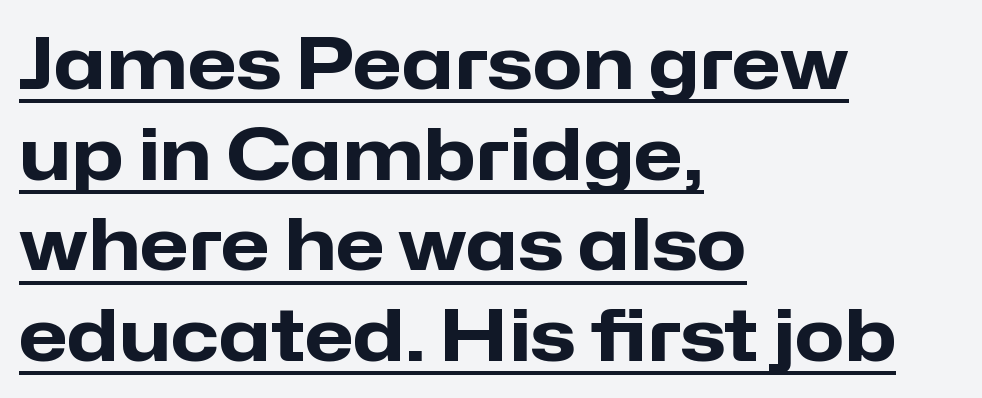
{"serif": "no", "italic": "no", "bold": "yes", "weight": "heavy", "width": "normal", "stroke_contrast": "low", "x_height": "medium", "monospaced": "no", "underline": "yes", "align": "left", "line_spacing": "normal", "line_spacing_ratio": 1.26, "letter_spacing": "normal", "letter_spacing_em": 0.0, "glyph_px": 72}
